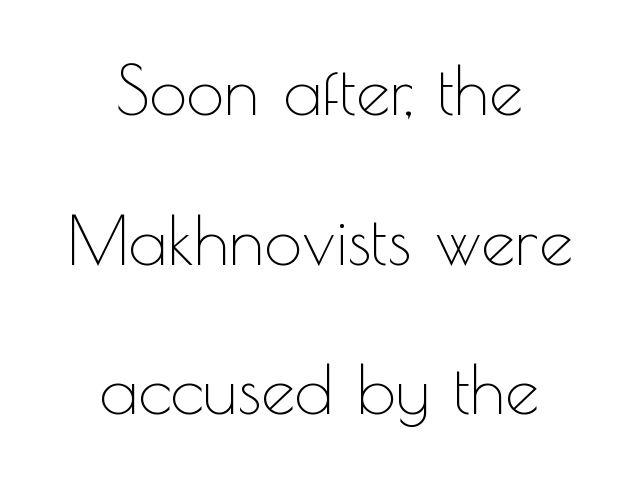
The font's upright variant was chosen for this text. Stroke mass is kept to a normal reading level or below. A great deal of white space separates one row of letters from the next. The space beneath each line is pristine and unruled.
